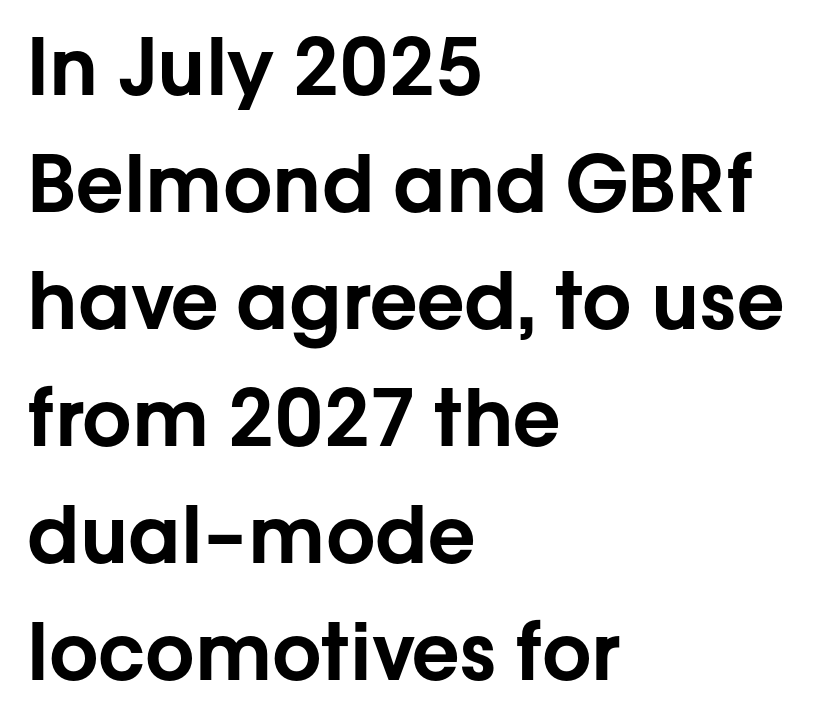
A sans-serif font was chosen for this passage. Do the characters align in a grid? No, the font is proportional. The gap between lines stays unmarked. The paragraph has a hard left edge and a soft right edge. These lines were composed using upright roman letters. Students, observe: this is what conventionally led text looks like.
